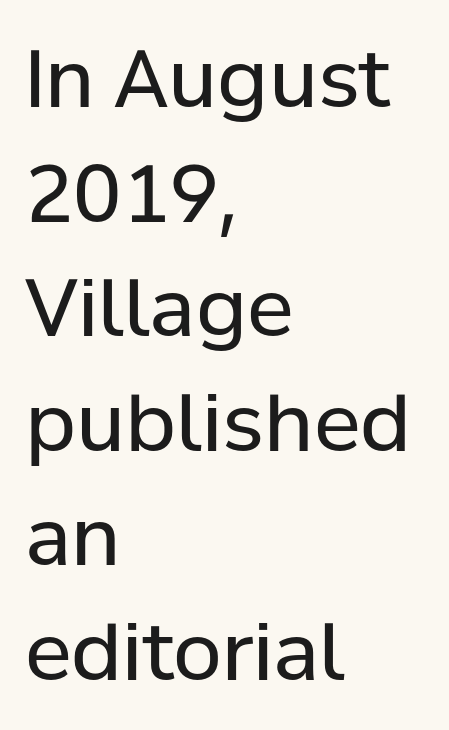
Q: Is the text bold? A: No.
Q: Is the text italic (slanted)? A: No, it is upright.
Q: Is the typeface a serif or a sans-serif typeface? A: Sans-serif.
Q: Is the text underlined? A: No.
Q: How is the paragraph aligned? A: Left-aligned.
Q: Is the spacing between letters normal or unusually wide? A: Normal.
Q: Is the spacing between lines tight, normal or loose? A: Normal.
Q: Width (condensed, normal, or wide)? A: Normal.
Q: Stroke contrast? A: Low.
Q: x-height? A: Medium.
Q: Monospaced? A: No.
